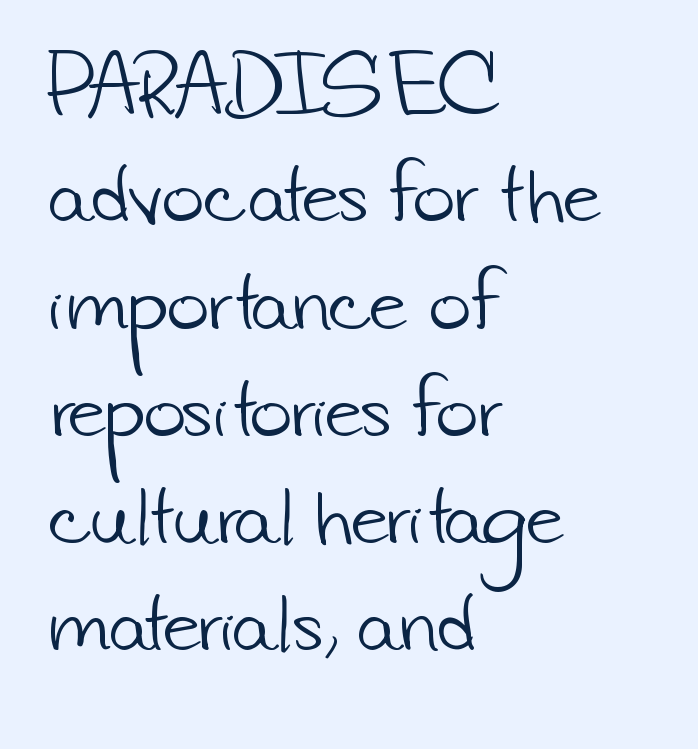
Descender tails drop into unmarked territory. The leading is moderate, giving the passage an even texture. Visually the block forms a straight wall on the left and a jagged coastline on the right. Is this a fixed-width face? No — the glyphs have proportional, varying widths. The characters display no serif detailing; their extremities are plain. Short note: letters normally spaced.
